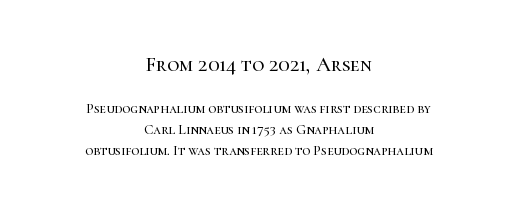
Of the two passages, the one on top uses the larger point size. Lines of text with bare space underneath. Every row of glyphs is offset so its center matches the block's center. One glance says typical: line gaps are just what's usual.
